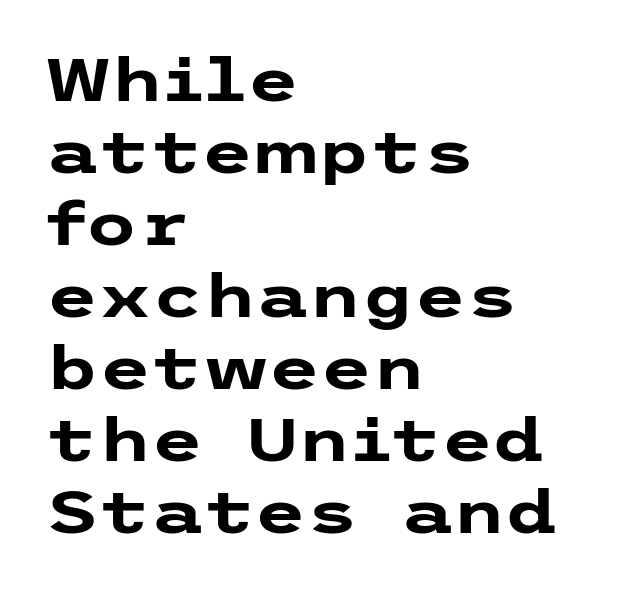
The image shows 60 px heavy, wide sans-serif type, upright; set left-aligned, line spacing 1.2x, normal letter spacing, not underlined; low stroke contrast and a medium x-height.
